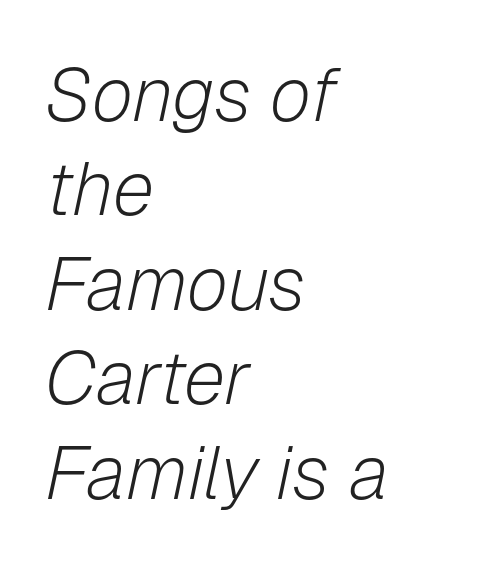
The space directly below the letters is spotless. The letters sit at their default tracking, neither squeezed nor spread. The rows are spaced the way most documents space them. Is this a fixed-width face? No — the glyphs have proportional, varying widths. The whole block is typeset with a tilt.
